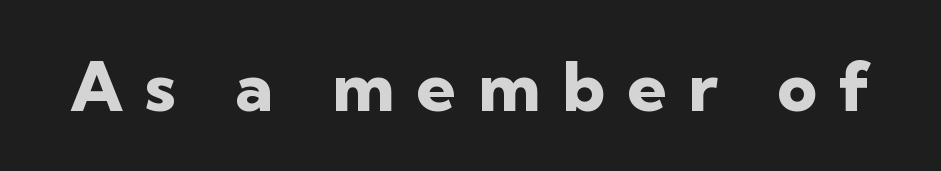
The image shows 69 px heavy sans-serif type, upright; set unusually wide letter spacing (+0.32 em), not underlined; low stroke contrast and a medium x-height.
